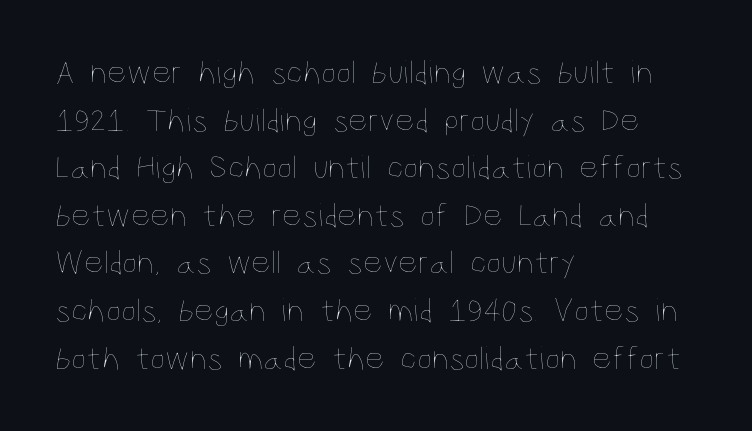
The image shows 34 px thin, condensed type, upright; set left-aligned, normal line spacing (1.4x), normal letter spacing, not underlined; low stroke contrast and a large x-height.
